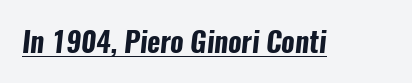
{"serif": "no", "bold": "yes", "weight": "bold", "width": "condensed", "stroke_contrast": "low", "x_height": "medium", "monospaced": "no", "underline": "yes", "letter_spacing": "normal", "letter_spacing_em": 0.0, "glyph_px": 28}
